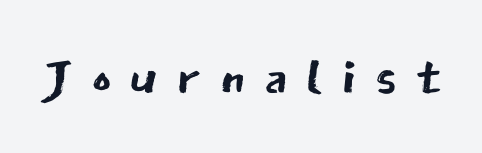
Proportional: the letters do not fall into vertical columns. In terms of letterform style, serifs are entirely absent. Upright lettering throughout. The area under the type is left untouched. A quiet, ordinary-to-light weight characterises the typeface.
